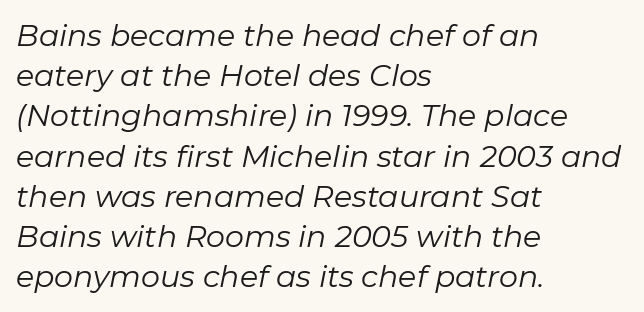
Q: Is the text bold? A: No.
Q: Is the text italic (slanted)? A: Yes, it leans right by about 11 degrees.
Q: Is the text underlined? A: No.
Q: How is the paragraph aligned? A: Left-aligned.
Q: Is the spacing between letters normal or unusually wide? A: Normal.
Q: Is the spacing between lines tight, normal or loose? A: Normal.
Q: Width (condensed, normal, or wide)? A: Normal.
Q: Stroke contrast? A: Low.
Q: x-height? A: Medium.
Q: Monospaced? A: No.
